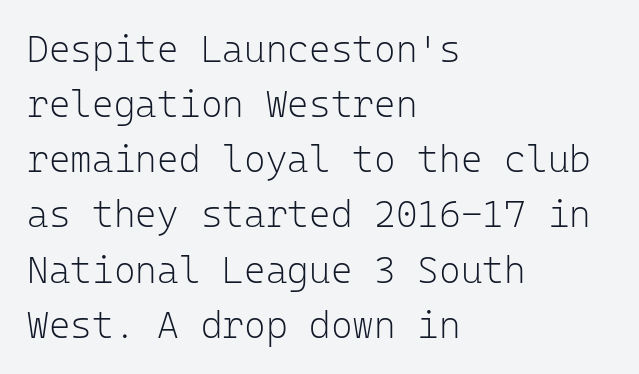
The letters march in equal steps, a hallmark of fixed-pitch type. Do the letters lean? They stand straight. Each word holds together tightly as a unit, with standard inter-letter gaps. Each new line begins a customary step beneath the previous one. Nothing heavy about these letters — not bold at all. Does the copy run flush right? No — it runs flush left.
